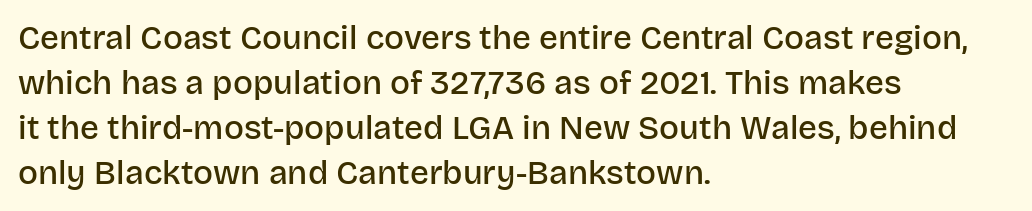
The image shows 33 px semibold sans-serif type, upright; set left-aligned, normal line spacing (1.36x), normal letter spacing, not underlined; low stroke contrast and a large x-height.
